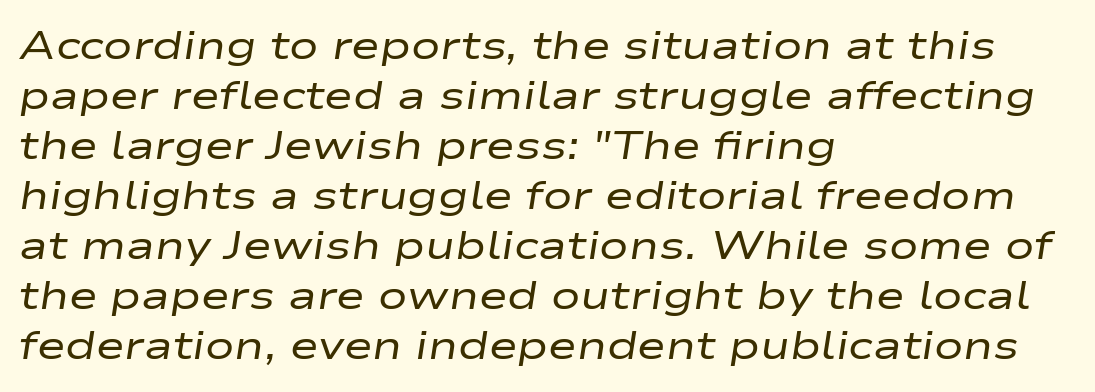
{"italic": "yes", "lean": "right", "slant_degrees": 9, "bold": "no", "weight": "regular", "width": "wide", "stroke_contrast": "low", "x_height": "medium", "monospaced": "no", "underline": "no", "align": "left", "line_spacing": "normal", "line_spacing_ratio": 1.28, "letter_spacing": "normal", "letter_spacing_em": 0.0, "glyph_px": 39}
